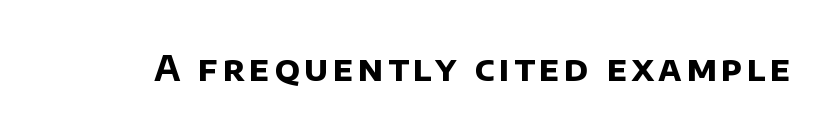
{"serif": "no", "bold": "yes", "weight": "bold", "width": "normal", "stroke_contrast": "low", "x_height": "large", "monospaced": "no", "underline": "no", "glyph_px": 34}
